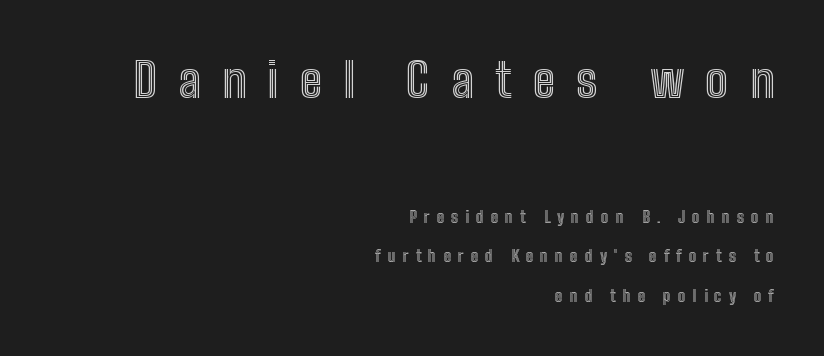
Italic? Not at all — the glyphs are vertical. Nobody drew a line under any word here. Is the lower block the larger one? No — the upper block carries the bigger type. A typesetter would call this leading open, well beyond the default. The letterforms stand isolated, each surrounded by extra space. The rendering anchors every line to the right-hand side.
